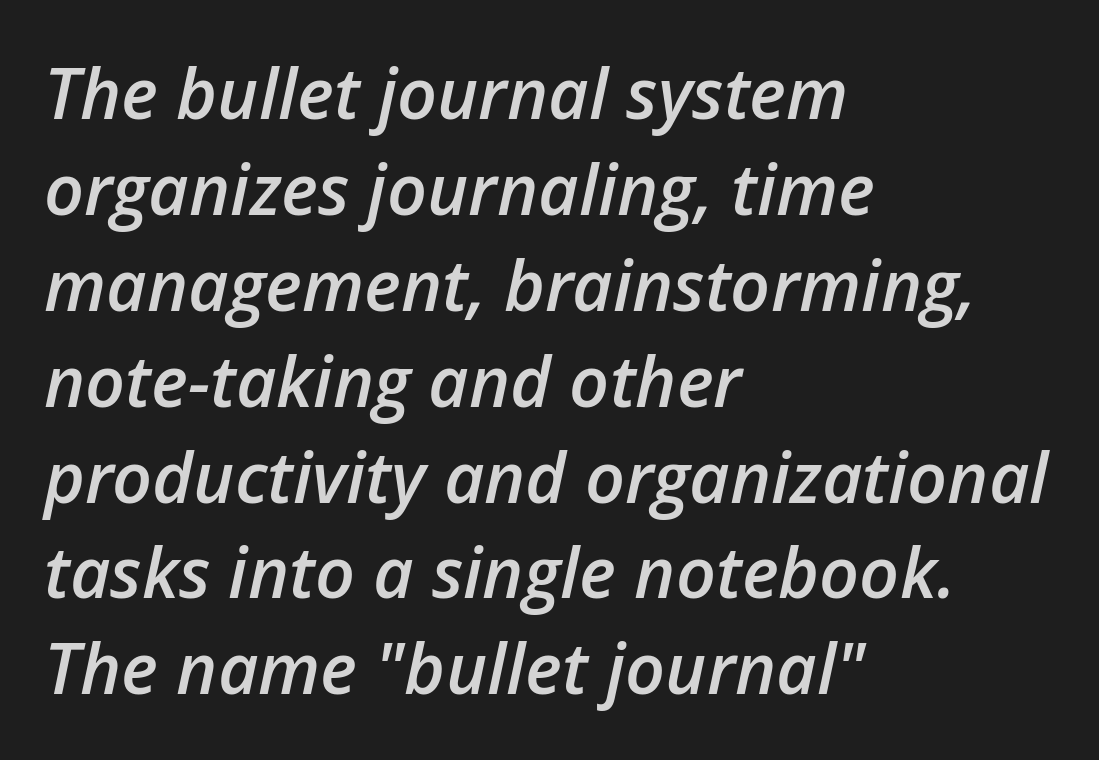
The image shows 70 px semibold type, italic (leaning right); set left-aligned, normal line spacing (1.37x), normal letter spacing, not underlined; low stroke contrast and a medium x-height.
